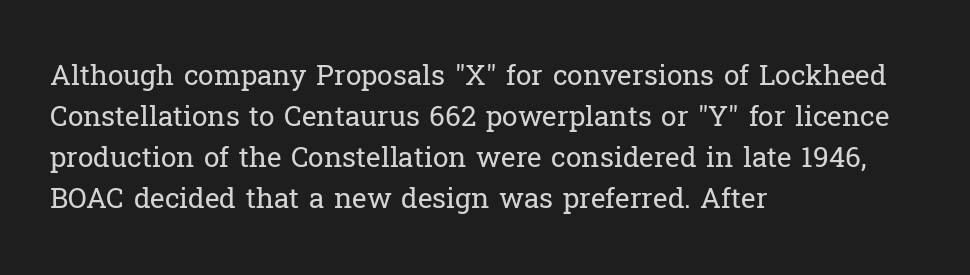
{"serif": "yes", "italic": "no", "bold": "no", "weight": "regular", "width": "normal", "stroke_contrast": "low", "x_height": "medium", "monospaced": "no", "underline": "no", "align": "left", "line_spacing": "normal", "line_spacing_ratio": 1.46, "letter_spacing": "normal", "letter_spacing_em": 0.0, "glyph_px": 28}
